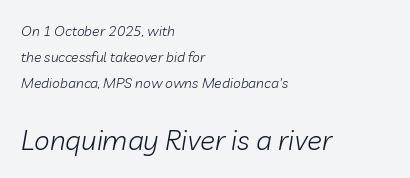
Q: Is the text bold? A: No.
Q: Is the text italic (slanted)? A: Yes, it leans right by about 10 degrees.
Q: Is the text underlined? A: No.
Q: How is the paragraph aligned? A: Left-aligned.
Q: Is the spacing between letters normal or unusually wide? A: Normal.
Q: Which block of text is set in a larger size, the first (top) or the second (bottom)? A: The second (bottom) one.
Q: Width (condensed, normal, or wide)? A: Normal.
Q: Stroke contrast? A: Low.
Q: x-height? A: Medium.
Q: Monospaced? A: No.
